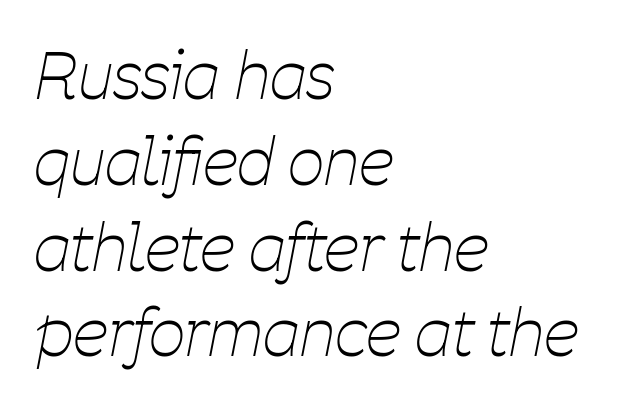
This is not heavy type; no bold has been used. Designer's note — italics engaged. Compared with typical body copy, the letter spacing here is the same. If you measured baseline to baseline, you'd find a middling distance. Check the space under the baseline: it is left empty. If you drew a ruler down the left edge, every line would touch it.
